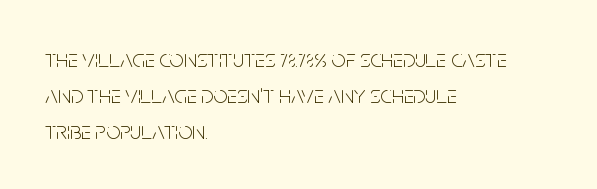
The image shows 25 px text type, upright; set left-aligned, normal line spacing (1.45x), normal letter spacing, not underlined.
